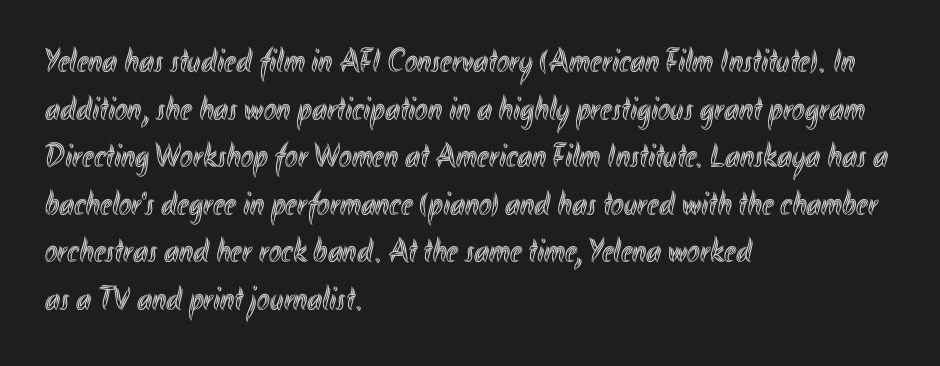
The image shows 34 px condensed type; set left-aligned, normal line spacing (1.4x), normal letter spacing, not underlined; a small x-height.
